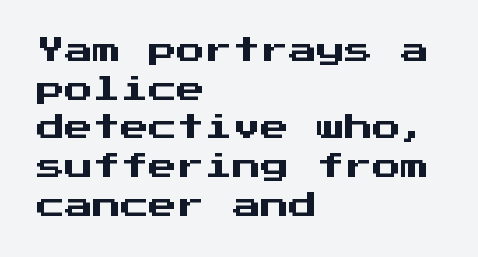
Words float on clear page, feet unadorned. What kind of face is this? One without serifs — a sans. Quick note: not italic, upright. Tracking value appears to be zero — textbook default spacing.
